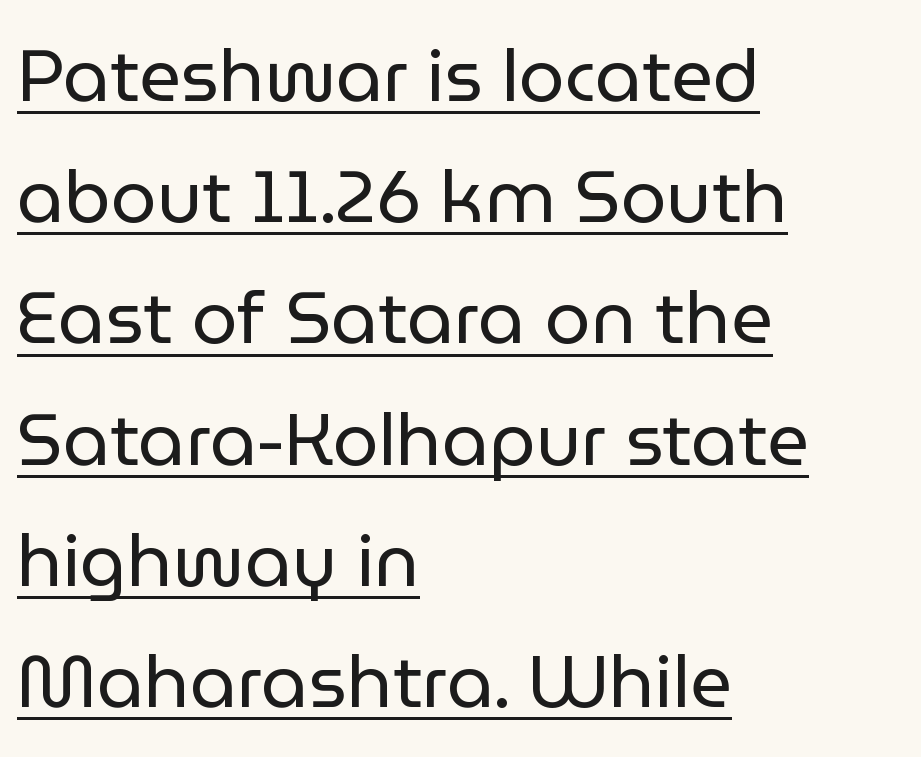
{"serif": "no", "italic": "no", "bold": "no", "weight": "regular", "width": "normal", "stroke_contrast": "low", "x_height": "medium", "monospaced": "no", "underline": "yes", "align": "left", "line_spacing": "normal", "line_spacing_ratio": 1.66, "letter_spacing": "normal", "letter_spacing_em": 0.0, "glyph_px": 73}
